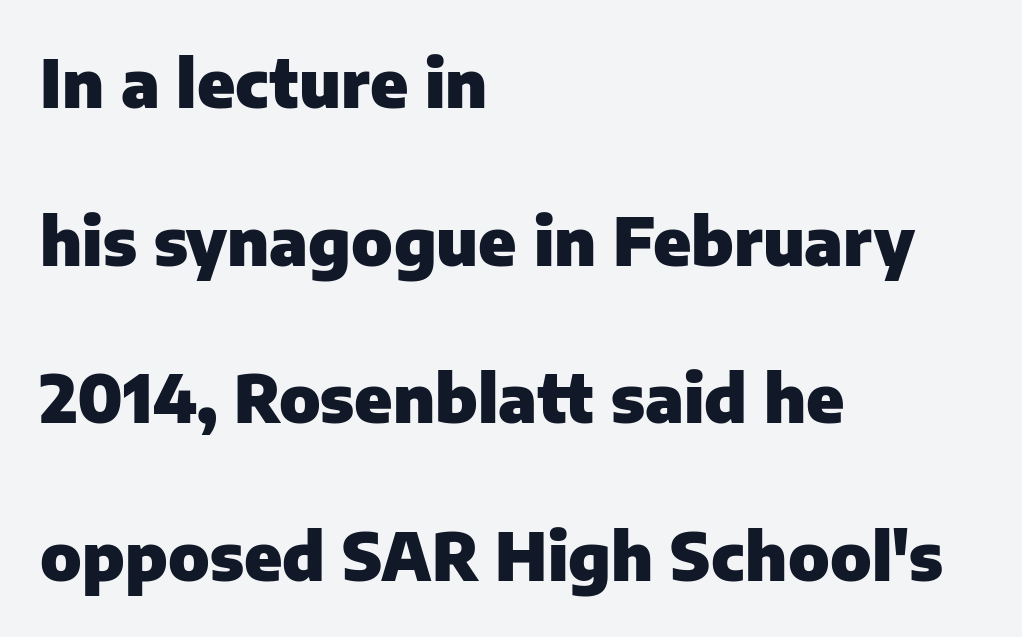
{"serif": "no", "italic": "no", "bold": "yes", "weight": "heavy", "width": "normal", "stroke_contrast": "low", "x_height": "medium", "monospaced": "no", "underline": "no", "align": "left", "line_spacing": "loose", "line_spacing_ratio": 2.39, "letter_spacing": "normal", "letter_spacing_em": 0.0, "glyph_px": 66}
